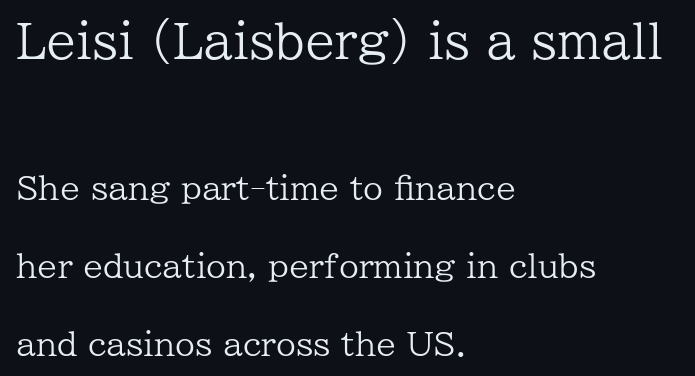
{"serif": "yes", "italic": "no", "bold": "no", "weight": "regular", "width": "normal", "stroke_contrast": "low", "x_height": "medium", "monospaced": "no", "underline": "no", "align": "left", "line_spacing": "loose", "line_spacing_ratio": 2.43, "letter_spacing": "normal", "letter_spacing_em": 0.0, "larger_block": "first", "size_ratio": 1.5, "glyph_px": 48}
